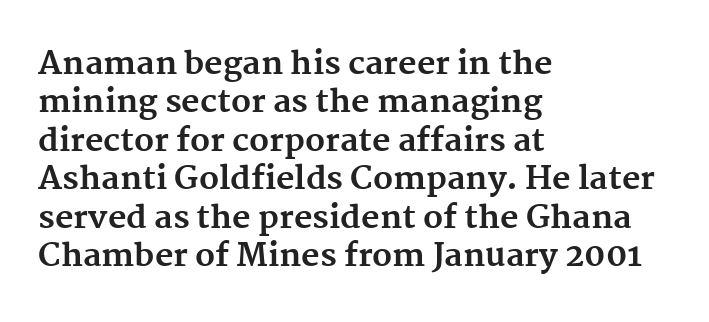
Q: Is the text bold? A: Yes.
Q: Is the text italic (slanted)? A: No, it is upright.
Q: Is the typeface a serif or a sans-serif typeface? A: Serif.
Q: Is the text underlined? A: No.
Q: How is the paragraph aligned? A: Left-aligned.
Q: Is the spacing between letters normal or unusually wide? A: Normal.
Q: Width (condensed, normal, or wide)? A: Normal.
Q: Stroke contrast? A: Medium.
Q: x-height? A: Medium.
Q: Monospaced? A: No.
